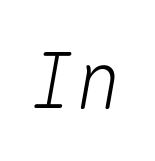
You can tell it's italic because the verticals aren't actually vertical. Just letters on the line, the space beneath them empty. You could count columns in this text — the font is strictly monospaced. Students, note that the glyphs here touch the page at normal intervals.
